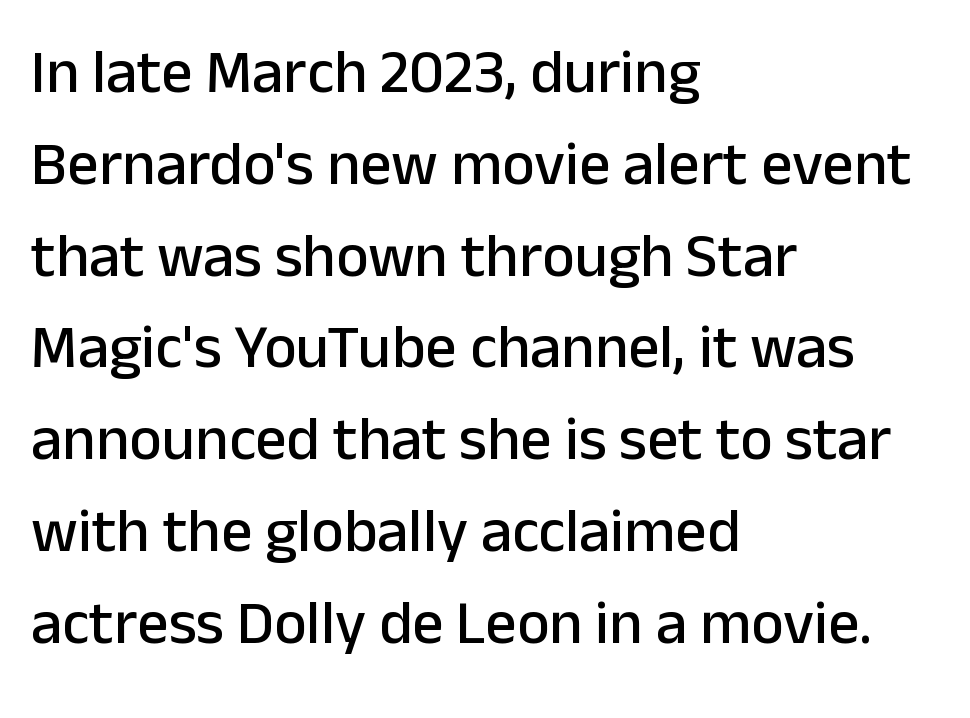
The rendering uses natural spacing where letterforms have individual widths. The gaps between neighbouring characters are ordinary and unremarkable. Classification — sans serif. Decoration check: the copy has no underline.
